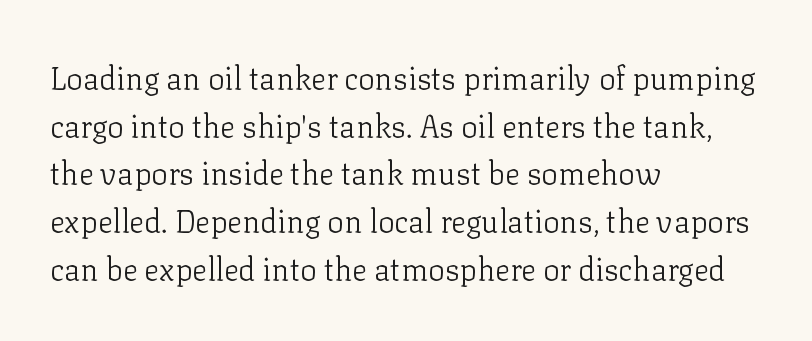
{"serif": "yes", "italic": "no", "bold": "no", "weight": "light", "width": "normal", "stroke_contrast": "low", "x_height": "medium", "monospaced": "no", "underline": "no", "align": "left", "line_spacing": "normal", "line_spacing_ratio": 1.54, "letter_spacing": "normal", "letter_spacing_em": 0.0, "glyph_px": 31}
